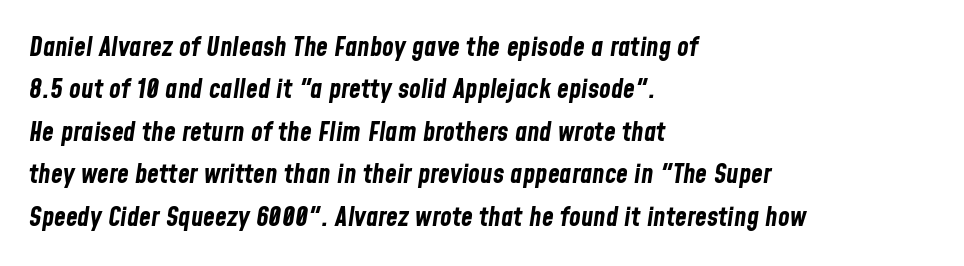
The image shows 27 px bold type, italic (leaning right); set left-aligned, normal line spacing (1.57x), normal letter spacing, not underlined.
